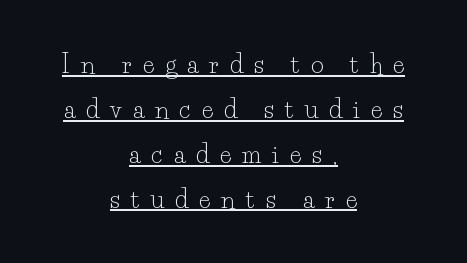
Q: Is the text bold? A: No.
Q: Is the text italic (slanted)? A: No, it is upright.
Q: Is the text underlined? A: Yes.
Q: How is the paragraph aligned? A: Centered.
Q: Is the spacing between letters normal or unusually wide? A: Unusually wide.
